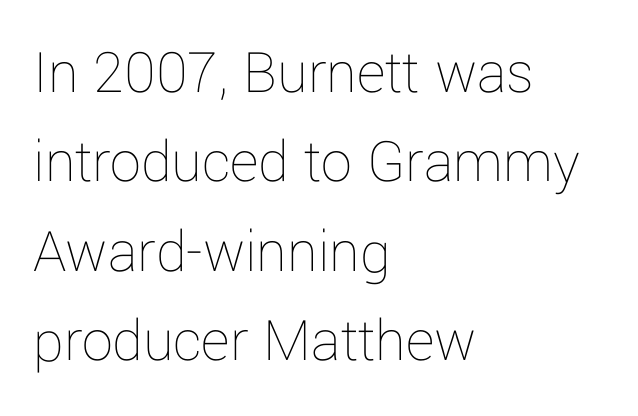
Is the type heavy? It reads as light-to-regular instead. Proportional: the letters do not fall into vertical columns. The designer left line spacing at the default. Caption: multi-line text, flush left, ragged right.
